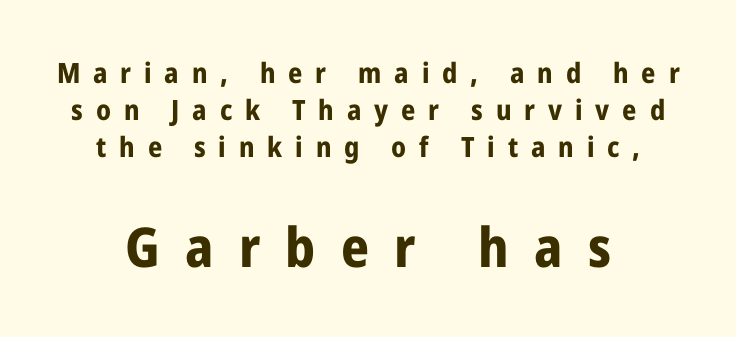
{"serif": "no", "italic": "no", "bold": "yes", "weight": "bold", "width": "condensed", "stroke_contrast": "low", "x_height": "medium", "monospaced": "no", "underline": "no", "align": "center", "line_spacing": "normal", "line_spacing_ratio": 1.32, "letter_spacing": "wide", "letter_spacing_em": 0.46, "larger_block": "second", "size_ratio": 1.96, "glyph_px": 55}
